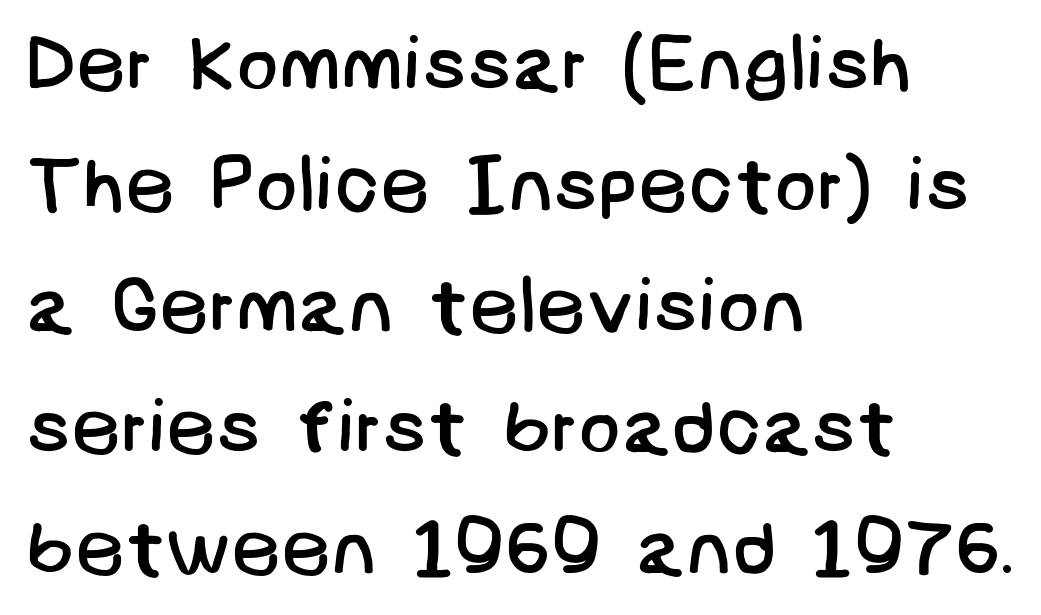
The image shows 78 px regular-weight sans-serif type; set left-aligned, normal line spacing (1.55x), normal letter spacing, not underlined; low stroke contrast and a large x-height.
